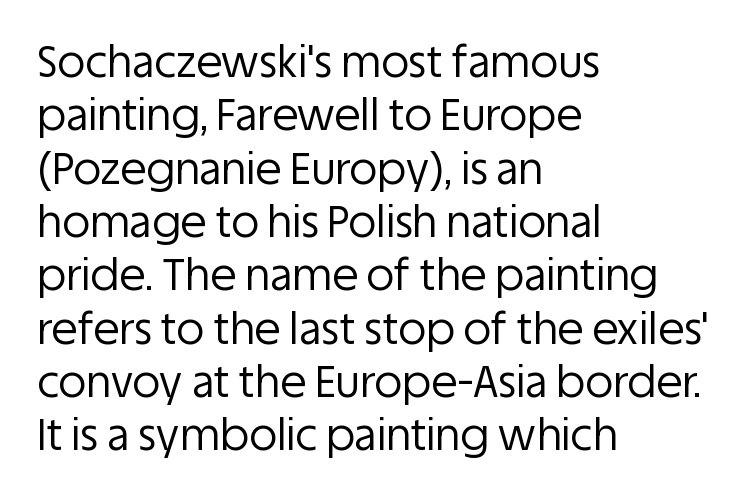
Q: Is the text bold? A: No.
Q: Is the text italic (slanted)? A: No, it is upright.
Q: Is the typeface a serif or a sans-serif typeface? A: Sans-serif.
Q: Is the text underlined? A: No.
Q: How is the paragraph aligned? A: Left-aligned.
Q: Is the spacing between letters normal or unusually wide? A: Normal.
Q: Width (condensed, normal, or wide)? A: Normal.
Q: Stroke contrast? A: Low.
Q: x-height? A: Large.
Q: Monospaced? A: No.
